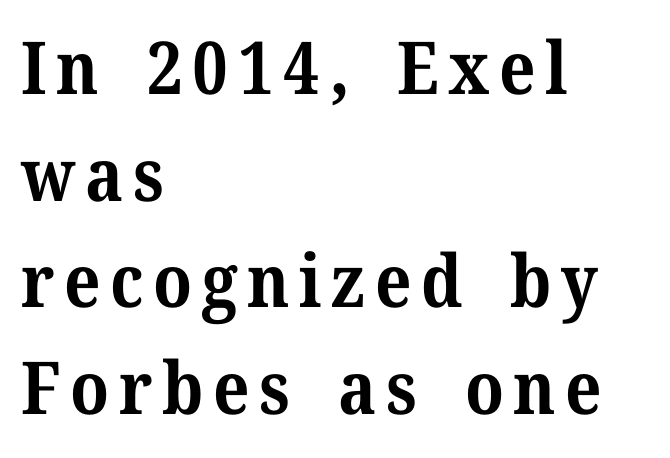
The image shows 73 px bold serif type, upright; set left-aligned, normal line spacing (1.46x), not underlined; medium stroke contrast and a medium x-height.
